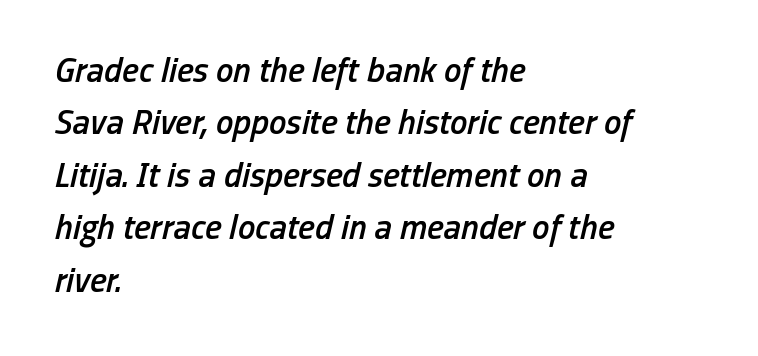
Q: Is the text bold? A: Semi-bold.
Q: Is the text italic (slanted)? A: Yes, it leans right by about 13 degrees.
Q: Is the text underlined? A: No.
Q: How is the paragraph aligned? A: Left-aligned.
Q: Is the spacing between letters normal or unusually wide? A: Normal.
Q: Is the spacing between lines tight, normal or loose? A: Normal.
Q: Width (condensed, normal, or wide)? A: Condensed.
Q: Stroke contrast? A: Low.
Q: x-height? A: Medium.
Q: Monospaced? A: No.
